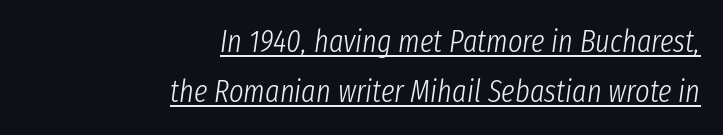
Q: Is the text bold? A: No.
Q: Is the text italic (slanted)? A: Yes, it leans right by about 8 degrees.
Q: Is the text underlined? A: Yes.
Q: How is the paragraph aligned? A: Right-aligned.
Q: Is the spacing between letters normal or unusually wide? A: Normal.
Q: Is the spacing between lines tight, normal or loose? A: Normal.
Q: Width (condensed, normal, or wide)? A: Condensed.
Q: Stroke contrast? A: Low.
Q: x-height? A: Medium.
Q: Monospaced? A: No.
